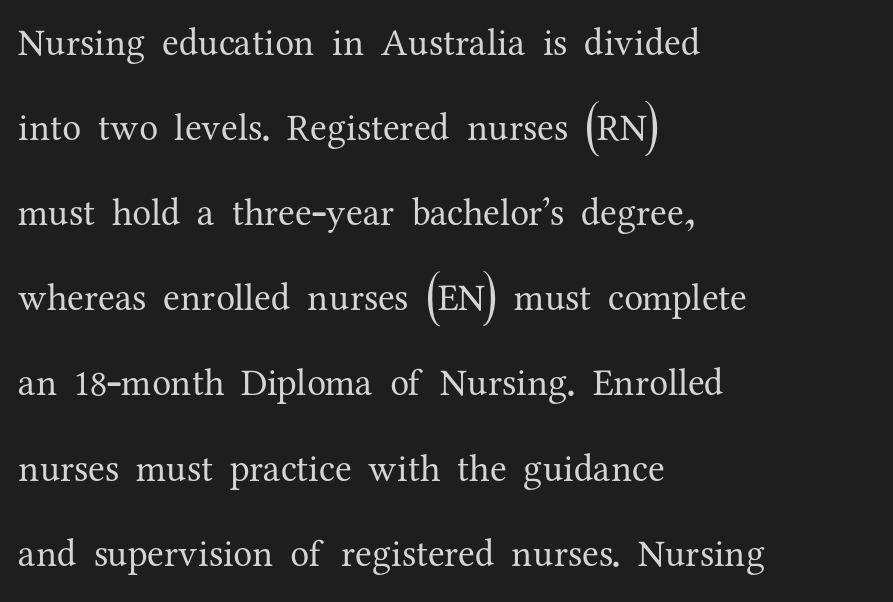
What's the leading like? Stretched, with rows far apart. Yep, those are serifs on the letters. Proportional: the letters do not fall into vertical columns. The type sits square on the baseline with zero lean.
